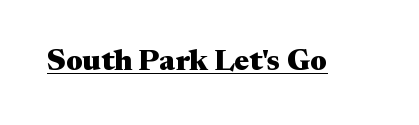
Q: Is the text bold? A: Yes.
Q: Is the text italic (slanted)? A: No, it is upright.
Q: Is the typeface a serif or a sans-serif typeface? A: Serif.
Q: Is the text underlined? A: Yes.
Q: Is the spacing between letters normal or unusually wide? A: Normal.
Q: Width (condensed, normal, or wide)? A: Wide.
Q: Stroke contrast? A: Medium.
Q: x-height? A: Medium.
Q: Monospaced? A: No.
